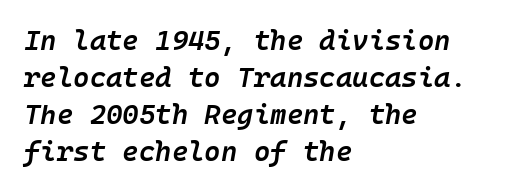
Q: Is the text bold? A: Semi-bold.
Q: Is the text italic (slanted)? A: Yes, it leans right by about 10 degrees.
Q: Is the text underlined? A: No.
Q: How is the paragraph aligned? A: Left-aligned.
Q: Is the spacing between letters normal or unusually wide? A: Normal.
Q: Is the spacing between lines tight, normal or loose? A: Normal.
Q: Width (condensed, normal, or wide)? A: Normal.
Q: Stroke contrast? A: Low.
Q: x-height? A: Medium.
